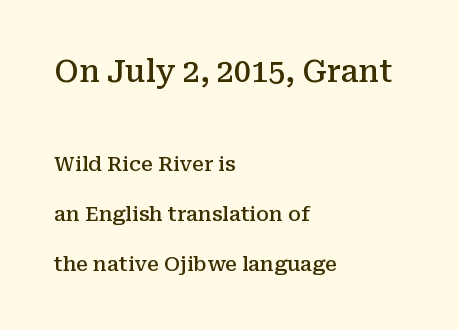
Q: Is the text bold? A: Semi-bold.
Q: Is the text italic (slanted)? A: No, it is upright.
Q: Is the typeface a serif or a sans-serif typeface? A: Serif.
Q: Is the text underlined? A: No.
Q: How is the paragraph aligned? A: Left-aligned.
Q: Is the spacing between letters normal or unusually wide? A: Normal.
Q: Is the spacing between lines tight, normal or loose? A: Loose.
Q: Which block of text is set in a larger size, the first (top) or the second (bottom)? A: The first (top) one.
Q: Width (condensed, normal, or wide)? A: Normal.
Q: Stroke contrast? A: Medium.
Q: x-height? A: Medium.
Q: Monospaced? A: No.
